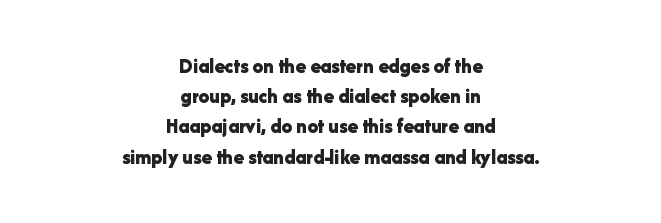
Q: Is the text bold? A: Yes.
Q: Is the text italic (slanted)? A: No, it is upright.
Q: Is the text underlined? A: No.
Q: How is the paragraph aligned? A: Centered.
Q: Is the spacing between letters normal or unusually wide? A: Normal.
Q: Is the spacing between lines tight, normal or loose? A: Normal.
